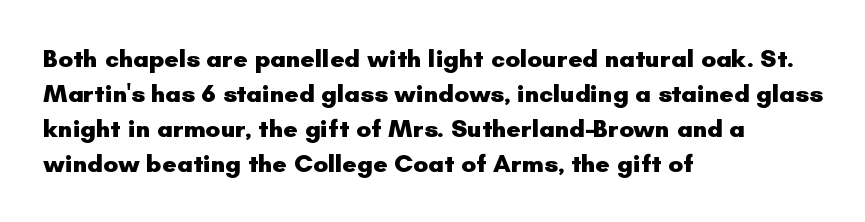
{"italic": "no", "bold": "yes", "underline": "no", "align": "left", "line_spacing": "normal", "line_spacing_ratio": 1.4, "letter_spacing": "normal", "letter_spacing_em": 0.0, "glyph_px": 25}
